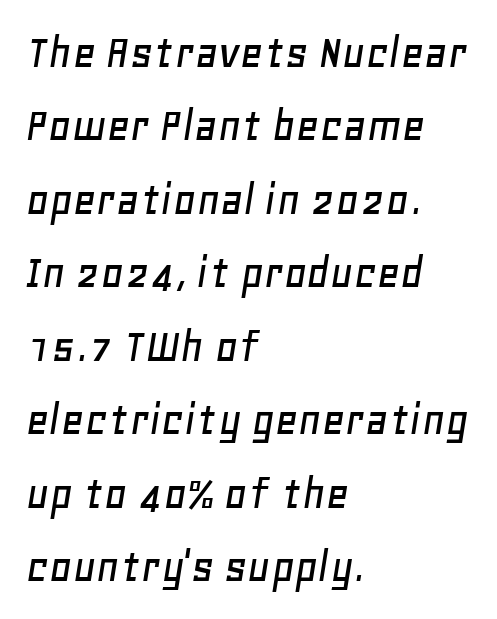
The image shows 50 px text type, italic (leaning right); set left-aligned, normal line spacing (1.47x), normal letter spacing, not underlined; low stroke contrast and a large x-height.
